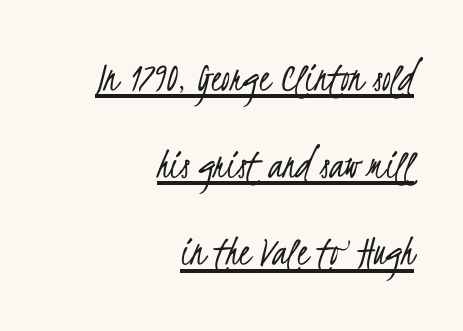
This is not heavy type; no bold has been used. Looks like regular typesetting: each glyph gets only the width it needs. This rendering leaves character spacing at its baseline value. The glyphs are accompanied by a horizontal stroke just below them.
